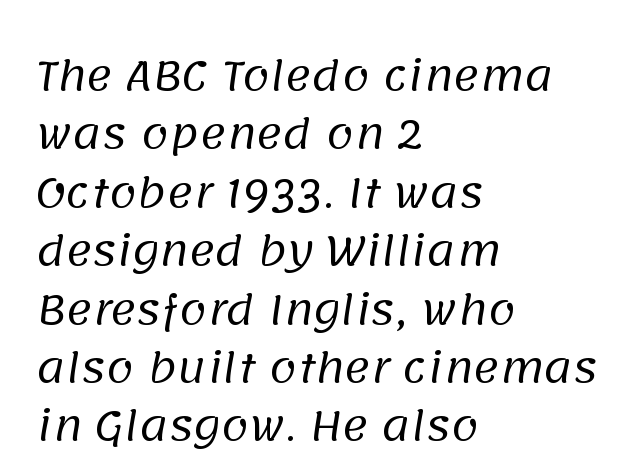
{"serif": "no", "bold": "no", "weight": "regular", "width": "normal", "stroke_contrast": "low", "x_height": "large", "monospaced": "no", "underline": "no", "align": "left", "line_spacing": "normal", "line_spacing_ratio": 1.46, "letter_spacing": "normal", "letter_spacing_em": 0.0, "glyph_px": 40}
